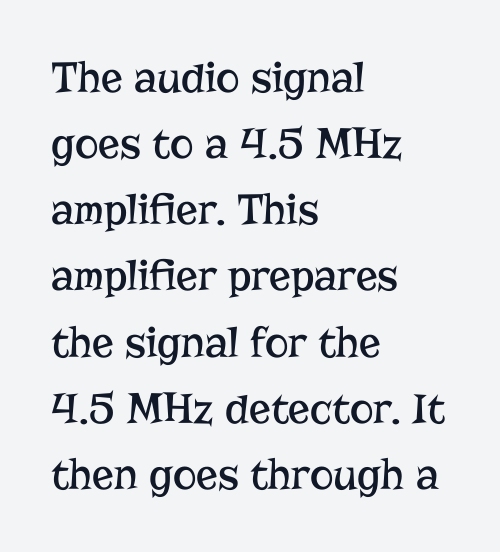
Q: Is the text bold? A: No.
Q: Is the text italic (slanted)? A: No, it is upright.
Q: Is the typeface a serif or a sans-serif typeface? A: Serif.
Q: Is the text underlined? A: No.
Q: How is the paragraph aligned? A: Left-aligned.
Q: Is the spacing between letters normal or unusually wide? A: Normal.
Q: Is the spacing between lines tight, normal or loose? A: Normal.
Q: Width (condensed, normal, or wide)? A: Normal.
Q: Stroke contrast? A: Low.
Q: x-height? A: Medium.
Q: Monospaced? A: No.
